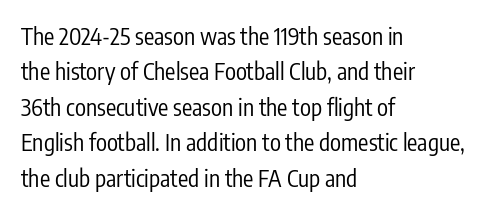
The image shows 23 px text type, upright; set left-aligned, normal line spacing (1.54x), normal letter spacing, not underlined.
